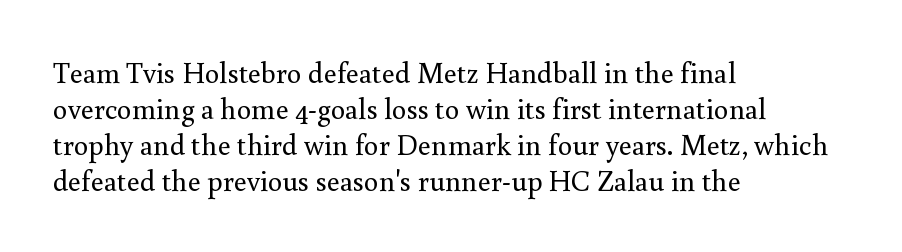
The image shows 29 px regular-weight serif type, upright; set left-aligned, line spacing 1.24x, normal letter spacing, not underlined; medium stroke contrast and a small x-height.
